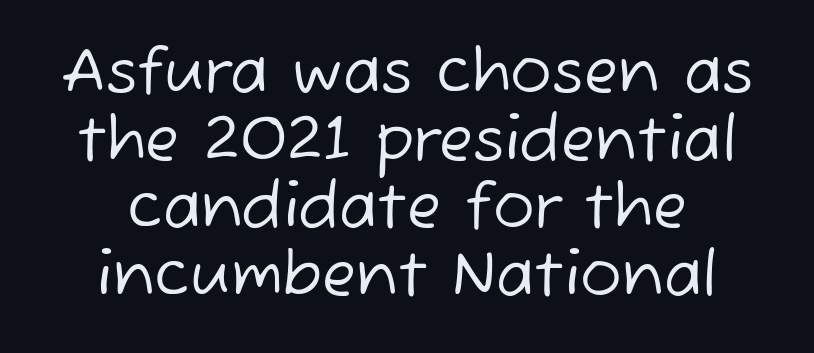
{"serif": "no", "bold": "no", "weight": "regular", "width": "normal", "stroke_contrast": "low", "x_height": "medium", "monospaced": "no", "underline": "no", "align": "center", "line_spacing": "tight", "line_spacing_ratio": 1.09, "letter_spacing": "normal", "letter_spacing_em": 0.0, "glyph_px": 62}
